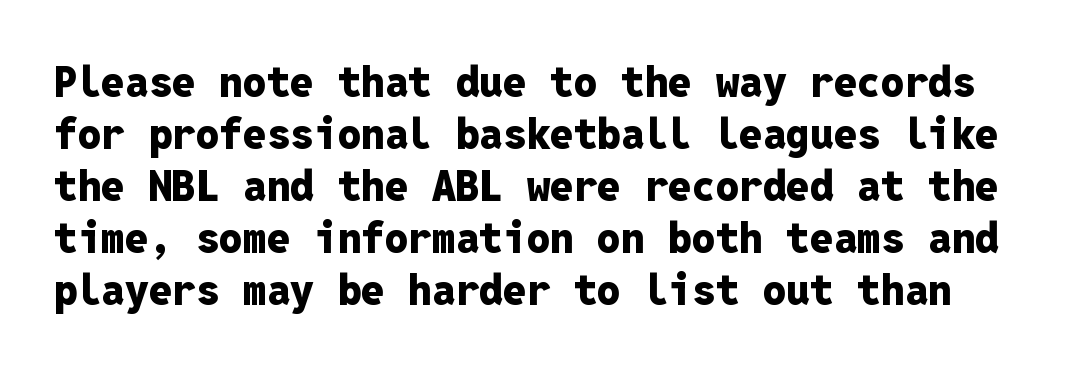
Q: Is the text bold? A: Yes.
Q: Is the text italic (slanted)? A: No, it is upright.
Q: Is the typeface a serif or a sans-serif typeface? A: Sans-serif.
Q: Is the text underlined? A: No.
Q: Is the spacing between letters normal or unusually wide? A: Normal.
Q: Width (condensed, normal, or wide)? A: Normal.
Q: Stroke contrast? A: Low.
Q: x-height? A: Medium.
Q: Monospaced? A: Yes.
